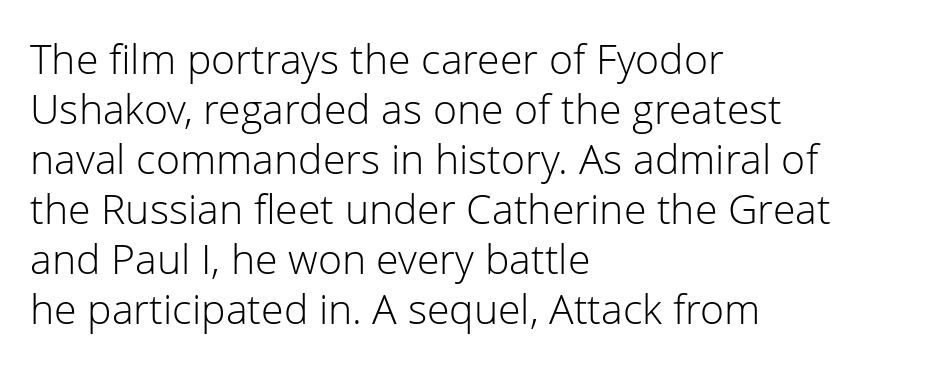
The image shows 41 px light sans-serif type, upright; set left-aligned, line spacing 1.22x, normal letter spacing, not underlined; low stroke contrast and a medium x-height.
